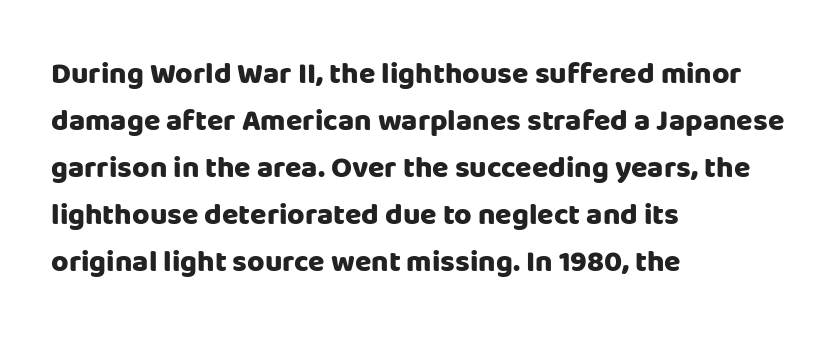
{"serif": "no", "italic": "no", "bold": "yes", "weight": "heavy", "width": "normal", "stroke_contrast": "low", "x_height": "large", "monospaced": "no", "underline": "no", "align": "left", "line_spacing": "normal", "line_spacing_ratio": 1.57, "letter_spacing": "normal", "letter_spacing_em": 0.0, "glyph_px": 30}
